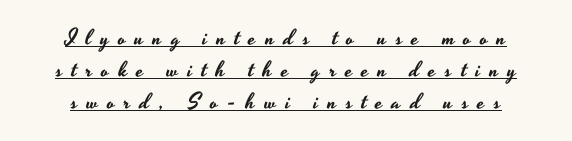
{"underline": "yes", "align": "center", "line_spacing": "normal", "line_spacing_ratio": 1.45, "letter_spacing": "wide", "letter_spacing_em": 0.42, "glyph_px": 22}
